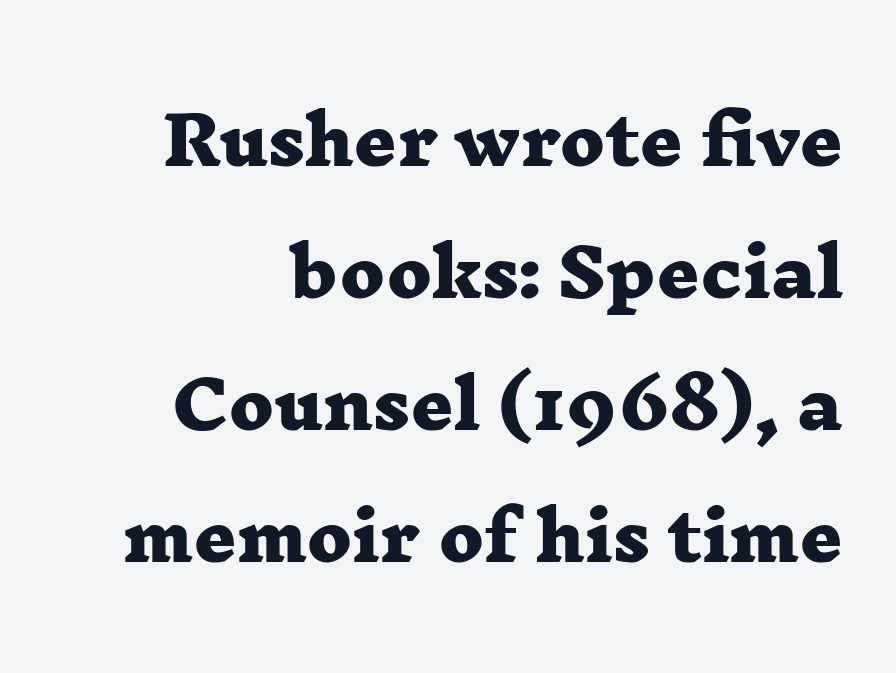
Q: Is the text bold? A: Yes.
Q: Is the typeface a serif or a sans-serif typeface? A: Serif.
Q: Is the text underlined? A: No.
Q: How is the paragraph aligned? A: Right-aligned.
Q: Is the spacing between letters normal or unusually wide? A: Normal.
Q: Is the spacing between lines tight, normal or loose? A: Loose.
Q: Width (condensed, normal, or wide)? A: Wide.
Q: Stroke contrast? A: Low.
Q: x-height? A: Medium.
Q: Monospaced? A: No.
